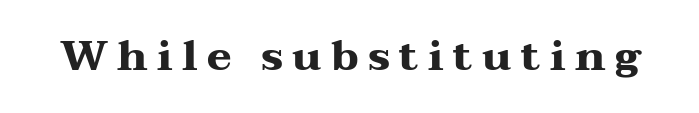
The image shows 42 px heavy, wide serif type, upright; set unusually wide letter spacing (+0.22 em), not underlined; medium stroke contrast and a medium x-height.
